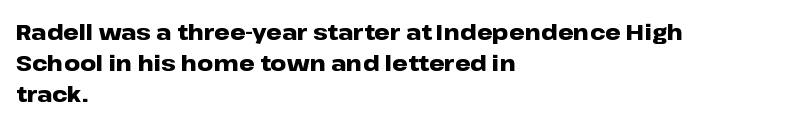
In CSS terms this would be text-align: left. Baseline-to-baseline distance is the conventional proportion of letter height. Notice how the stems are strictly vertical — no italics here. The space beneath each line is pristine and unruled. Spacing between characters is what you'd get straight out of the box. The passage shown is emphatically bold.
